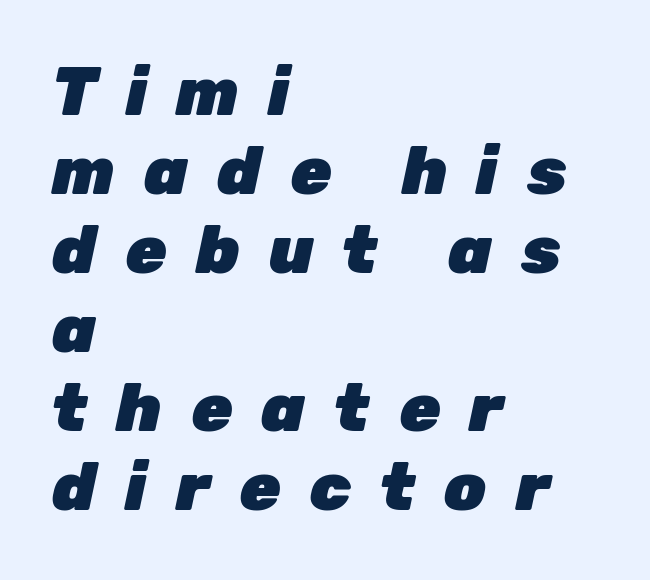
The image shows 67 px heavy type, italic (leaning right); set left-aligned, line spacing 1.18x, unusually wide letter spacing (+0.43 em), not underlined; low stroke contrast and a medium x-height.
